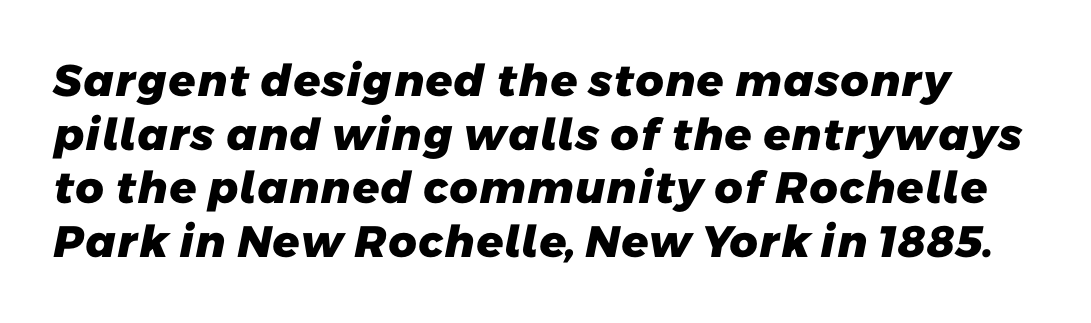
Q: Is the text bold? A: Yes.
Q: Is the typeface a serif or a sans-serif typeface? A: Sans-serif.
Q: Is the text underlined? A: No.
Q: Is the spacing between letters normal or unusually wide? A: Normal.
Q: Width (condensed, normal, or wide)? A: Normal.
Q: Stroke contrast? A: Low.
Q: x-height? A: Medium.
Q: Monospaced? A: No.
